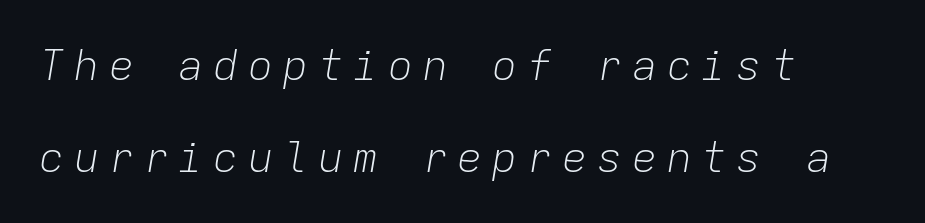
{"italic": "yes", "lean": "right", "slant_degrees": 9, "bold": "no", "weight": "light", "width": "normal", "stroke_contrast": "low", "x_height": "medium", "monospaced": "yes", "underline": "no", "align": "left", "line_spacing": "loose", "line_spacing_ratio": 2.19, "letter_spacing": "wide", "letter_spacing_em": 0.23, "glyph_px": 42}
